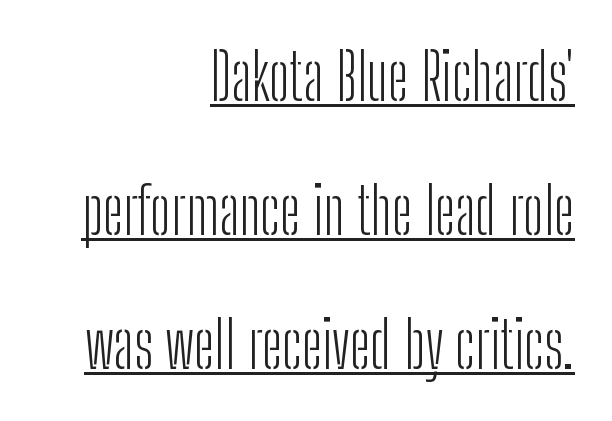
The image shows 64 px light, condensed sans-serif type, upright; set right-aligned, loose line spacing (2.09x), normal letter spacing, underlined; low stroke contrast and a medium x-height.
